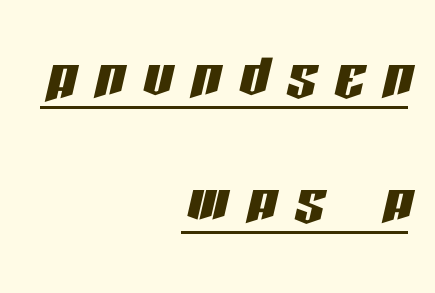
The image shows 74 px condensed type, italic (leaning right); set right-aligned, normal line spacing (1.69x), unusually wide letter spacing (+0.25 em), underlined; low stroke contrast and a large x-height.
